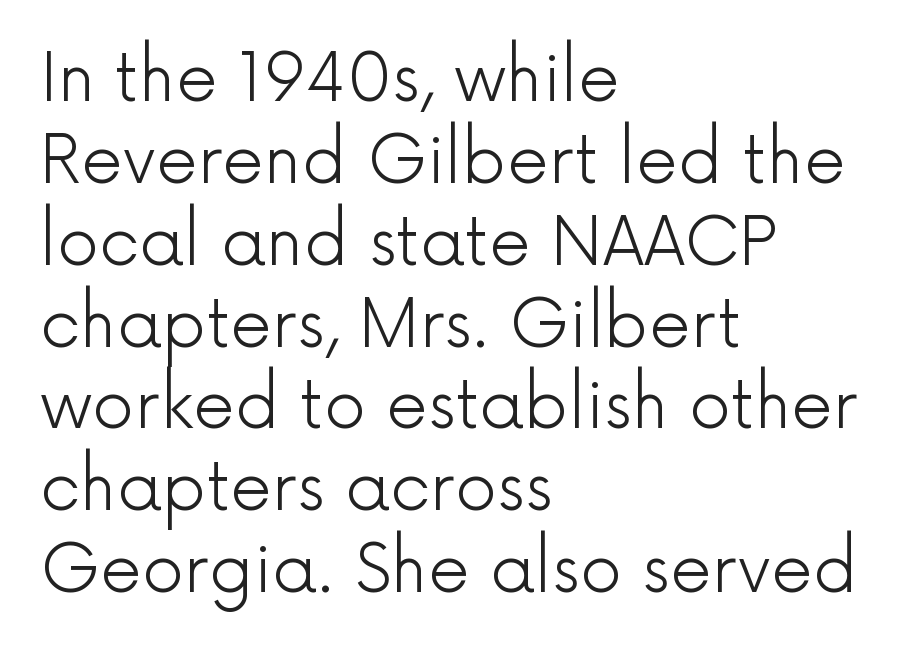
Q: Is the text bold? A: No.
Q: Is the text italic (slanted)? A: No, it is upright.
Q: Is the typeface a serif or a sans-serif typeface? A: Sans-serif.
Q: Is the text underlined? A: No.
Q: How is the paragraph aligned? A: Left-aligned.
Q: Is the spacing between letters normal or unusually wide? A: Normal.
Q: Width (condensed, normal, or wide)? A: Normal.
Q: x-height? A: Medium.
Q: Monospaced? A: No.
